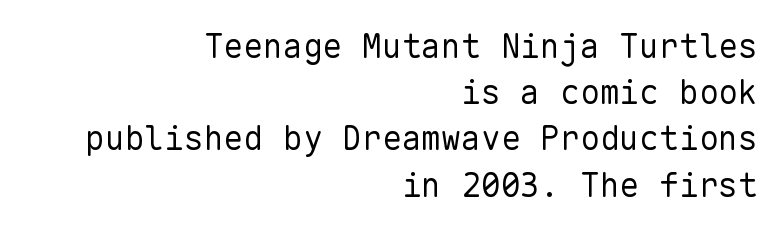
Q: Is the text bold? A: No.
Q: Is the text italic (slanted)? A: No, it is upright.
Q: Is the typeface a serif or a sans-serif typeface? A: Sans-serif.
Q: Is the text underlined? A: No.
Q: How is the paragraph aligned? A: Right-aligned.
Q: Is the spacing between letters normal or unusually wide? A: Normal.
Q: Is the spacing between lines tight, normal or loose? A: Normal.
Q: Width (condensed, normal, or wide)? A: Normal.
Q: Stroke contrast? A: Low.
Q: x-height? A: Medium.
Q: Monospaced? A: Yes.
